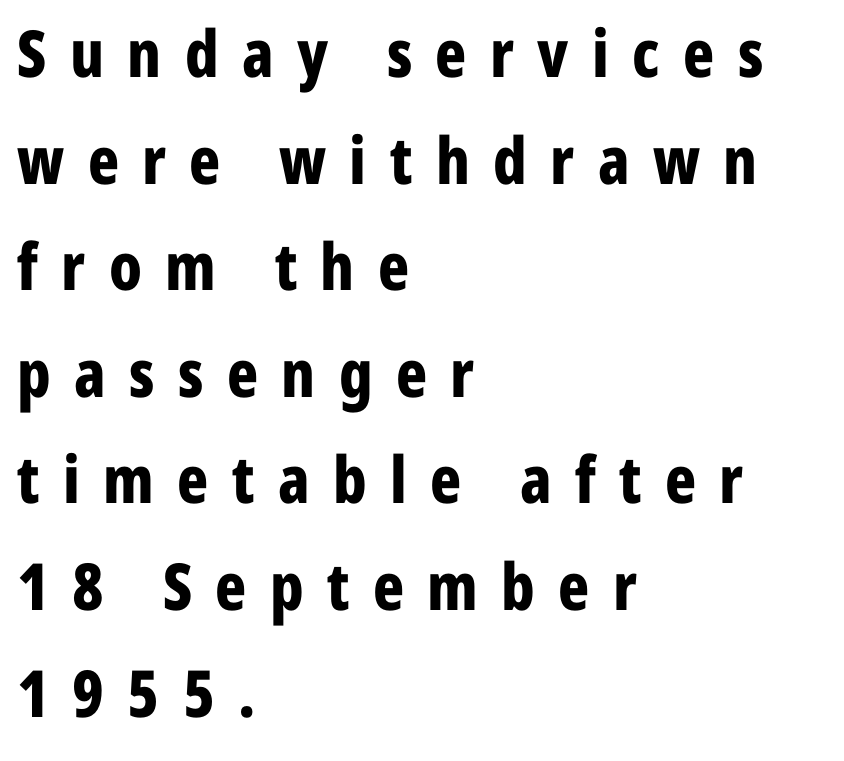
The image shows 65 px bold, condensed sans-serif type, upright; set left-aligned, normal line spacing (1.64x), unusually wide letter spacing (+0.36 em), not underlined; low stroke contrast and a medium x-height.
